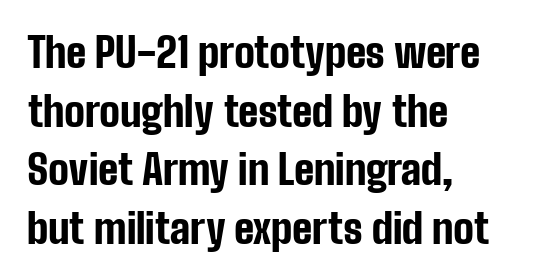
Every stem runs plumb, perpendicular to the baseline. Examine the stroke ends and you'll find no serifs. One glance says typical: line gaps are just what's usual. Does the copy run flush right? No — it runs flush left. Each word holds together tightly as a unit, with standard inter-letter gaps. The baseline area is clear.
